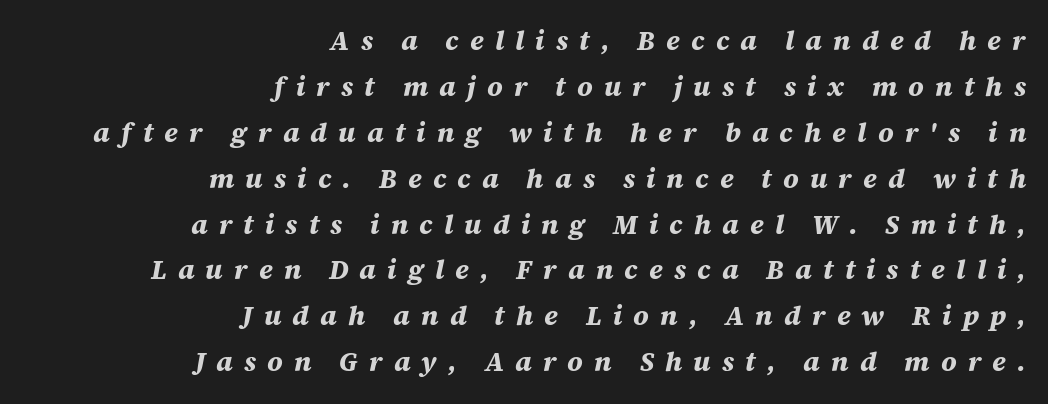
{"italic": "yes", "lean": "right", "slant_degrees": 12, "bold": "yes", "underline": "no", "align": "right", "line_spacing": "normal", "line_spacing_ratio": 1.7, "letter_spacing": "wide", "letter_spacing_em": 0.41, "glyph_px": 27}
